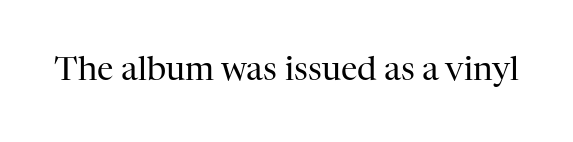
{"serif": "yes", "italic": "no", "bold": "no", "weight": "regular", "width": "normal", "stroke_contrast": "high", "x_height": "medium", "monospaced": "no", "underline": "no", "letter_spacing": "normal", "letter_spacing_em": 0.0, "glyph_px": 33}
